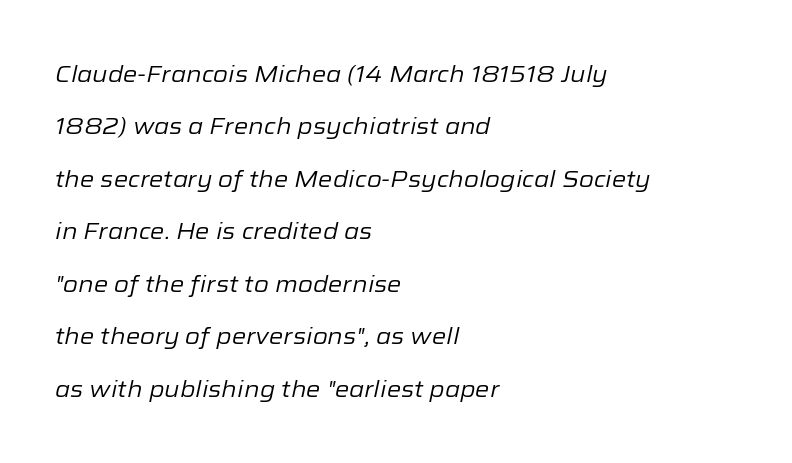
The image shows 23 px text type, italic (leaning right); set left-aligned, loose line spacing (2.28x), normal letter spacing, not underlined.
